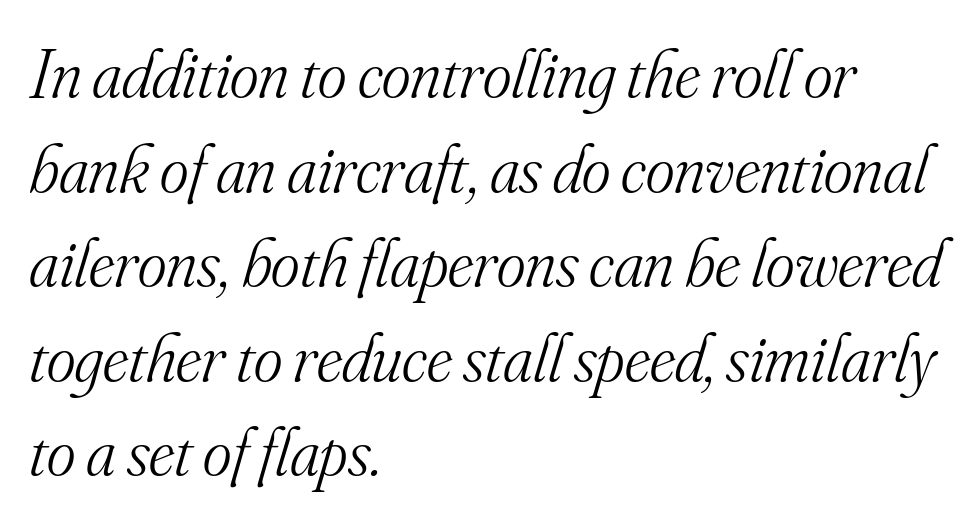
The letterforms sit shoulder to shoulder at normal distance. You could not count columns in this text — the font is proportionally spaced. On a weight scale, this lands at 450 or below. Designer's note — italics engaged.
